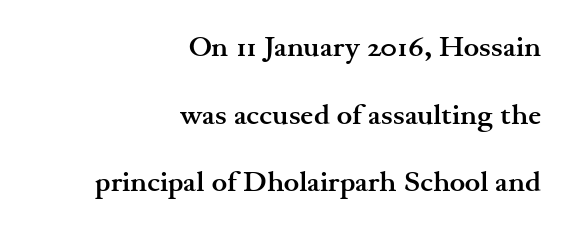
The space directly below the letters is spotless. The rag falls on the left side of this text block. Typographic density is high because the face is bold. Notice the wide empty band between every row — that's loose leading. When letters stand straight like this, we call the style roman or upright. Is the letter spacing exaggerated? No — it looks like the ordinary default.
